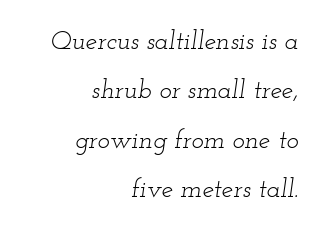
The image shows 26 px text type, italic (leaning right); set right-aligned, loose line spacing (1.9x), normal letter spacing, not underlined.
